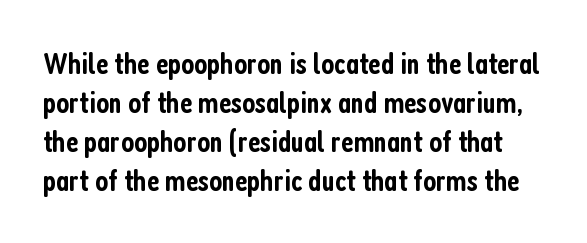
The image shows 31 px semibold, condensed sans-serif type, upright; set normal line spacing (1.26x), normal letter spacing, not underlined; low stroke contrast and a medium x-height.
